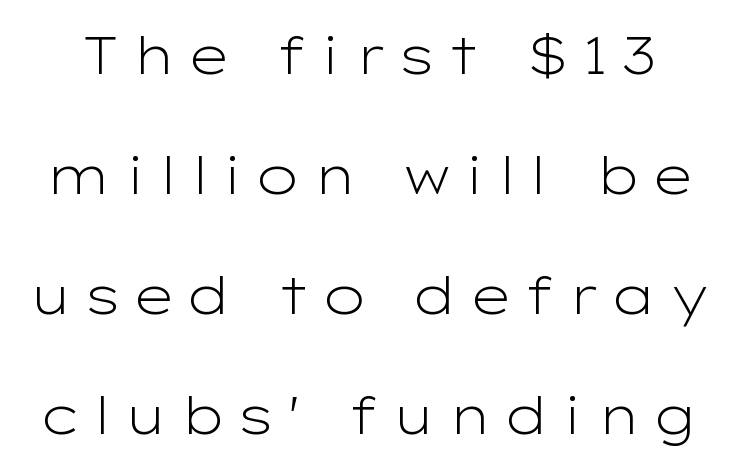
Inter-character spacing is expanded well beyond the font's built-in metrics. The zone under the glyphs is completely vacant. Serif or sans? Sans — the stroke terminals are bare. The font's upright variant was chosen for this text. Students, observe: this is what heavily led, spacious text looks like. The font sits on the lighter half of the weight spectrum, regular included.
